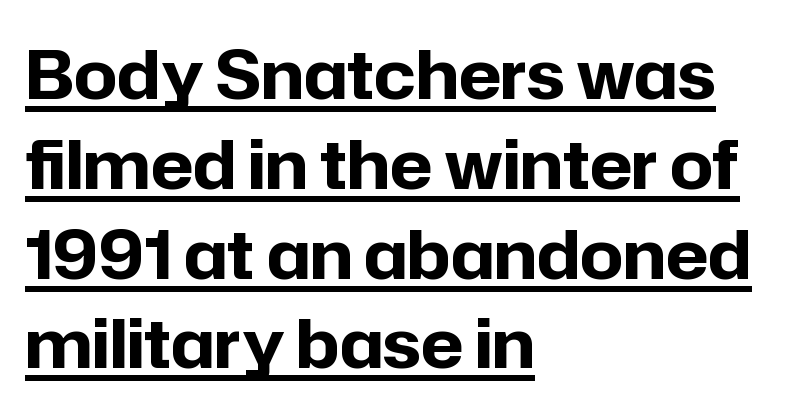
Q: Is the text bold? A: Yes.
Q: Is the text italic (slanted)? A: No, it is upright.
Q: Is the typeface a serif or a sans-serif typeface? A: Sans-serif.
Q: Is the text underlined? A: Yes.
Q: How is the paragraph aligned? A: Left-aligned.
Q: Is the spacing between letters normal or unusually wide? A: Normal.
Q: Is the spacing between lines tight, normal or loose? A: Normal.
Q: Width (condensed, normal, or wide)? A: Normal.
Q: Stroke contrast? A: Low.
Q: x-height? A: Medium.
Q: Monospaced? A: No.
